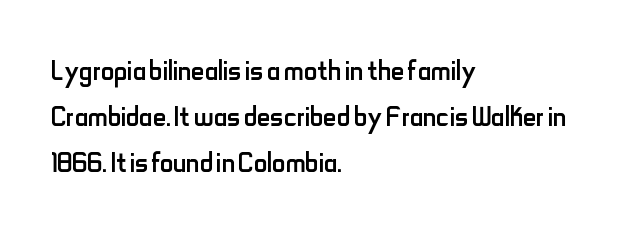
Check where the strokes stop: nothing finishes them off — pure sans. Varying glyph widths throughout — classic text-font behaviour. The baseline area is clear. This is roman type, the default non-slanted kind. The face used here is rendered with its standard letterfit.
